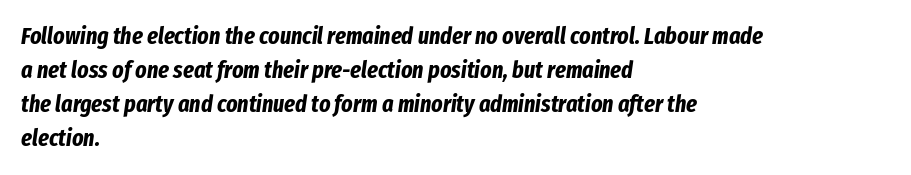
{"italic": "yes", "lean": "right", "slant_degrees": 8, "bold": "yes", "underline": "no", "align": "left", "line_spacing": "normal", "line_spacing_ratio": 1.42, "letter_spacing": "normal", "letter_spacing_em": 0.0, "glyph_px": 24}
